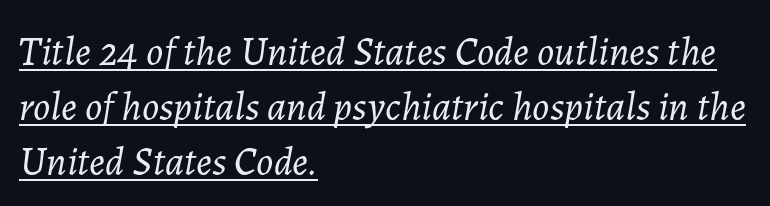
{"italic": "yes", "lean": "right", "slant_degrees": 7, "bold": "no", "weight": "light", "width": "normal", "stroke_contrast": "low", "x_height": "medium", "monospaced": "no", "underline": "yes", "align": "left", "line_spacing": "normal", "line_spacing_ratio": 1.37, "letter_spacing": "normal", "letter_spacing_em": 0.0, "glyph_px": 40}
